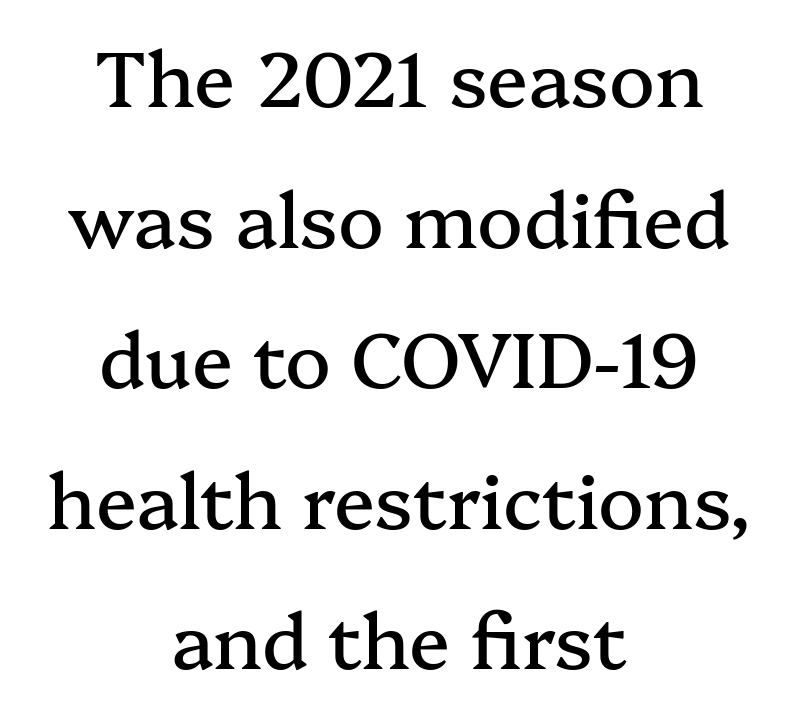
The image shows 76 px serif type, upright; set centered, line spacing 1.85x, normal letter spacing, not underlined; medium stroke contrast and a medium x-height.
